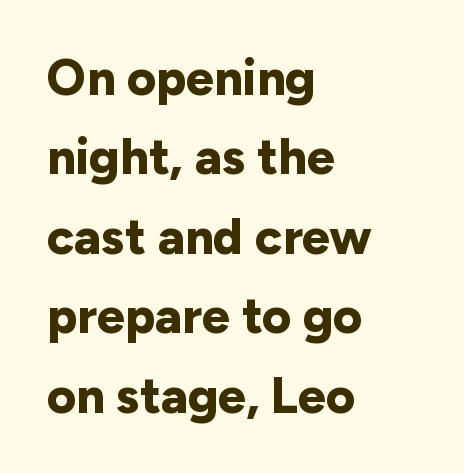
Every row of glyphs begins at an identical x-position on the left. Italic? Not at all — the glyphs are vertical. Is there much room between lines? A standard amount, neither cramped nor airy. Check under the words: just untouched page. Do the characters align in a grid? No, the font is proportional. Does the type have serifs? No, each stem ends abruptly.
